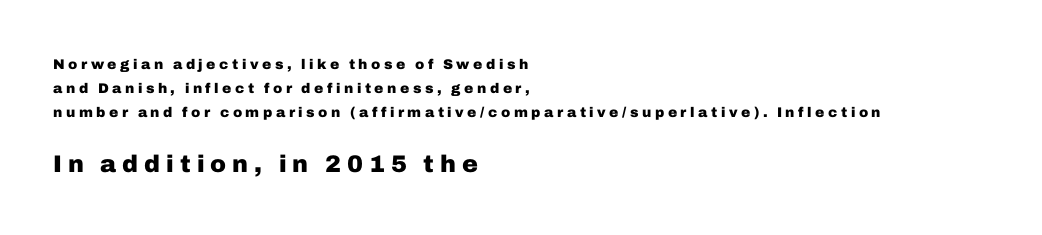
Just letters on the line, the space beneath them empty. The passage shown is emphatically bold. No italicization has been applied; the sample stays upright. Layout note: lines flush left. Loose tracking; the words dissolve into strings of separated letters. Visually, the bottom section dominates because its glyphs are scaled up.
